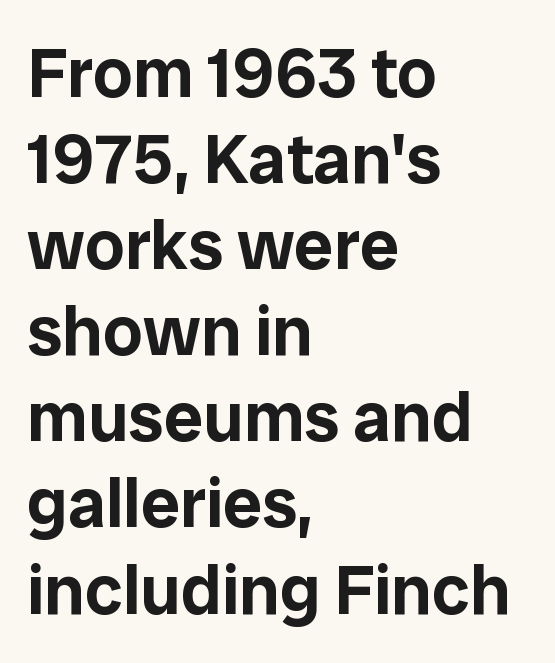
Q: Is the text italic (slanted)? A: No, it is upright.
Q: Is the typeface a serif or a sans-serif typeface? A: Sans-serif.
Q: Is the text underlined? A: No.
Q: How is the paragraph aligned? A: Left-aligned.
Q: Is the spacing between letters normal or unusually wide? A: Normal.
Q: Width (condensed, normal, or wide)? A: Normal.
Q: Stroke contrast? A: Low.
Q: x-height? A: Medium.
Q: Monospaced? A: No.
